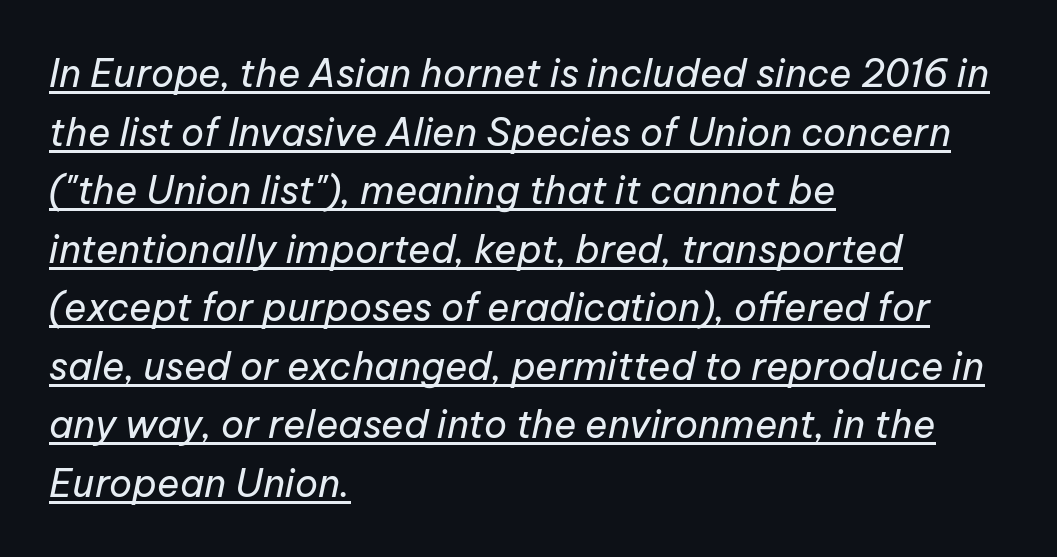
The font's italic variant was chosen for this text. In CSS terms this would be text-align: left. The rendering uses natural spacing where letterforms have individual widths. Words appear dense and cohesive because spacing is normal.
